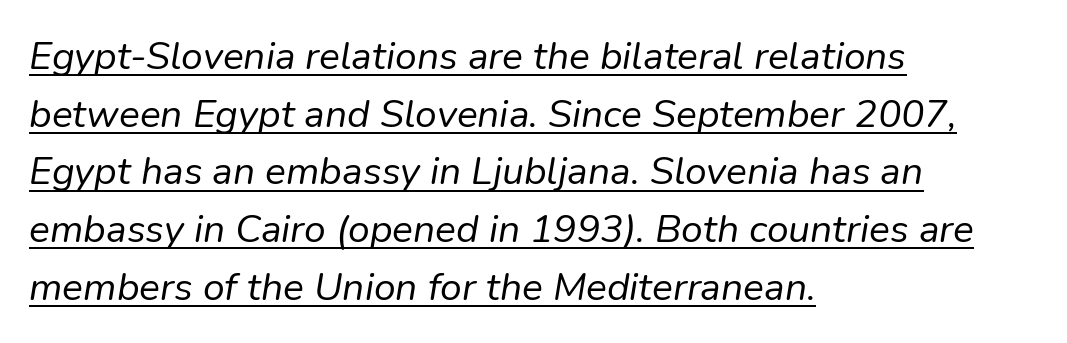
Q: Is the text bold? A: No.
Q: Is the text italic (slanted)? A: Yes, it leans right by about 9 degrees.
Q: Is the text underlined? A: Yes.
Q: How is the paragraph aligned? A: Left-aligned.
Q: Is the spacing between letters normal or unusually wide? A: Normal.
Q: Is the spacing between lines tight, normal or loose? A: Normal.
Q: Width (condensed, normal, or wide)? A: Normal.
Q: Stroke contrast? A: Low.
Q: x-height? A: Medium.
Q: Monospaced? A: No.
